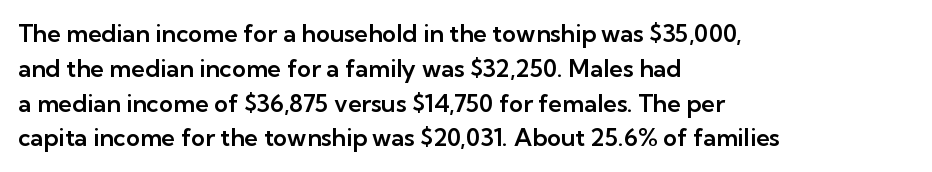
{"italic": "no", "underline": "no", "align": "left", "line_spacing": "normal", "line_spacing_ratio": 1.45, "letter_spacing": "normal", "letter_spacing_em": 0.0, "glyph_px": 24}
